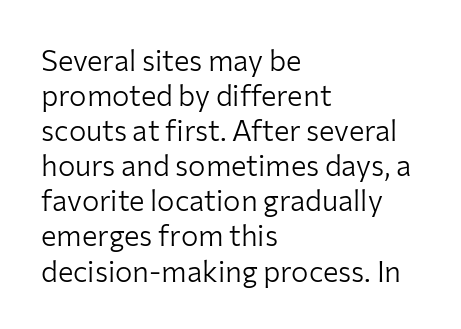
Only glyphs here, with clear space below each row. The typesetter chose a ragged-right arrangement here. This sample has the flowing, uneven cadence of proportional lettering. This sample uses plain, unmodified letter spacing.
